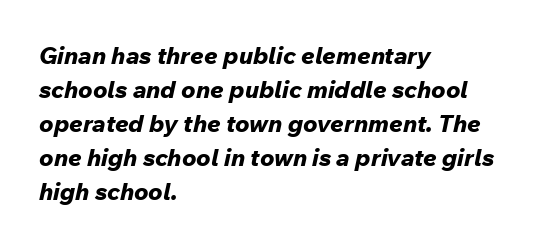
The passage is arranged the way most books set body copy — flush left. Compared with typical paragraphs, the rows here are spaced about the same. The foot of each line stays bare and open. Its strokes are broad and dark, the hallmark of bold type.
